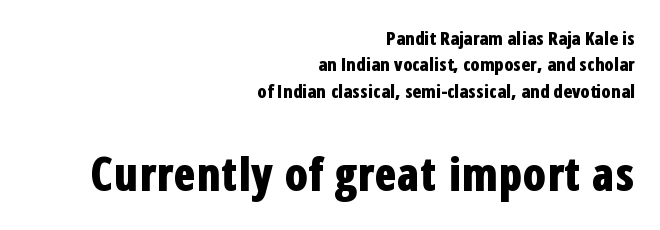
Set as a true bold cut, around the 700 mark. The type is set solid horizontally, with unmodified tracking. Ordinary non-slanted type is in use. This sample is right-justified, so line beginnings fall wherever the words allow.
